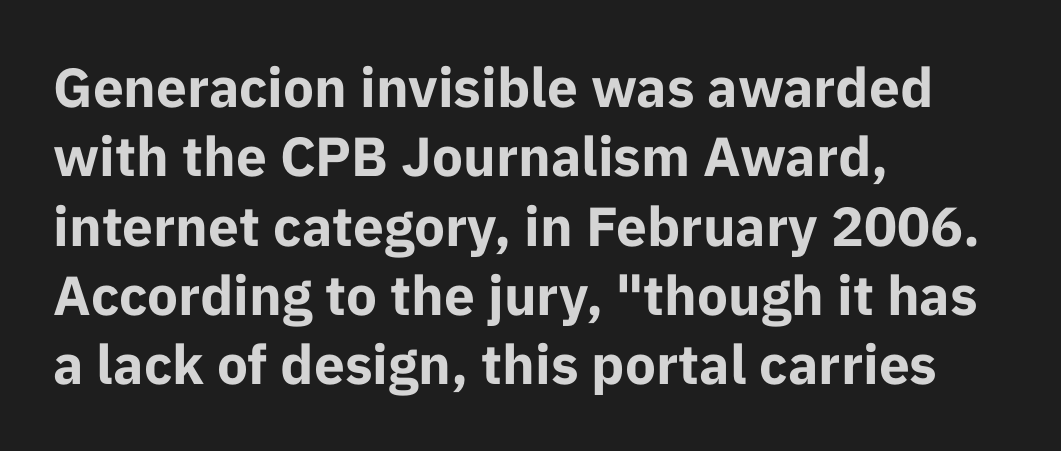
{"serif": "no", "italic": "no", "bold": "yes", "weight": "bold", "width": "normal", "stroke_contrast": "low", "x_height": "medium", "monospaced": "no", "underline": "no", "align": "left", "line_spacing": "normal", "line_spacing_ratio": 1.26, "letter_spacing": "normal", "letter_spacing_em": 0.0, "glyph_px": 55}
